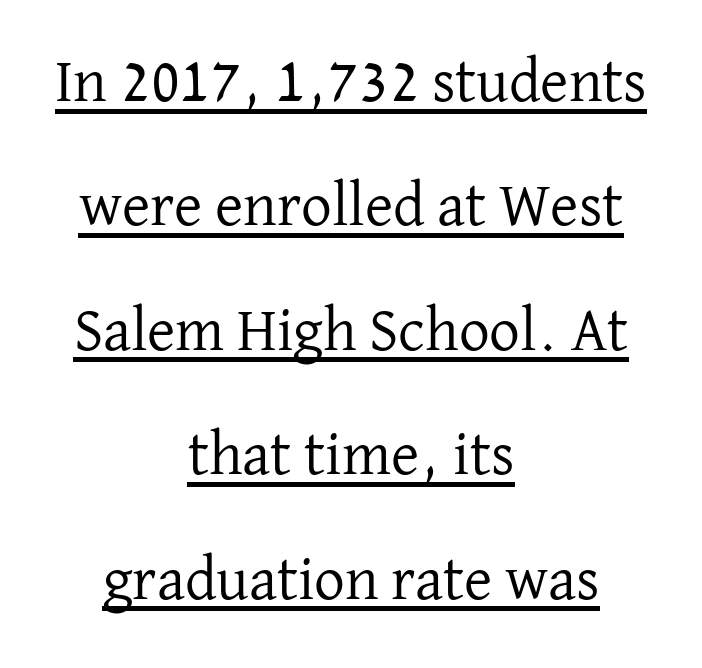
Unlike a clean sans, this face finishes its strokes with serifs. Reading down the column, the eye jumps a long way to each next line. Default kerning and tracking; the words read as compact shapes. Upright lettering throughout. This is not heavy type; no bold has been used.
